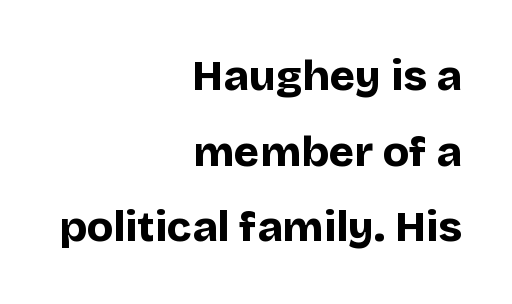
The image shows 43 px bold sans-serif type, upright; set right-aligned, line spacing 1.76x, normal letter spacing, not underlined; low stroke contrast and a large x-height.
